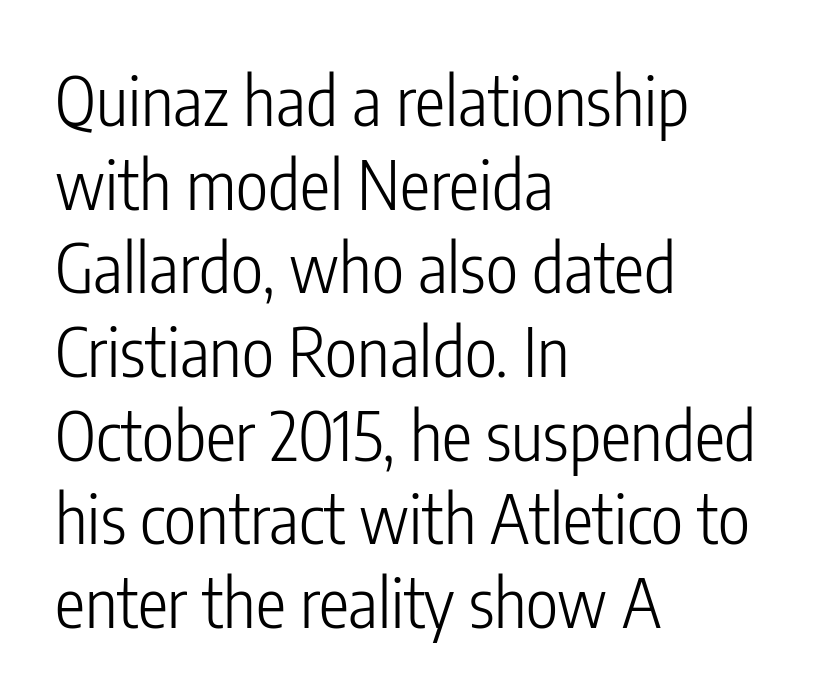
The image shows 68 px light, condensed sans-serif type, upright; set left-aligned, line spacing 1.23x, normal letter spacing, not underlined; low stroke contrast and a medium x-height.
